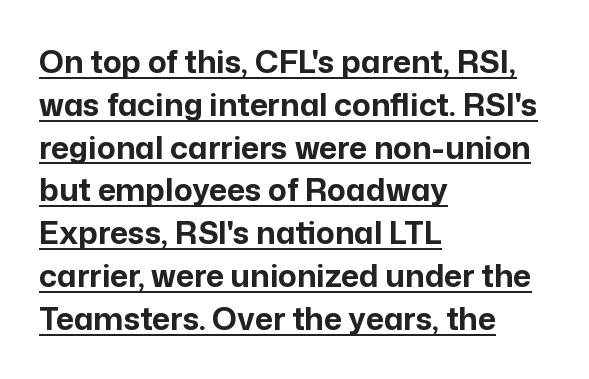
Emphasis is given by a line drawn under the lettering. Is this a fixed-width face? No — the glyphs have proportional, varying widths. Does the lettering tilt? It doesn't — this is upright. Left-aligned paragraph, ragged on the right. The font is running at its bold setting.
